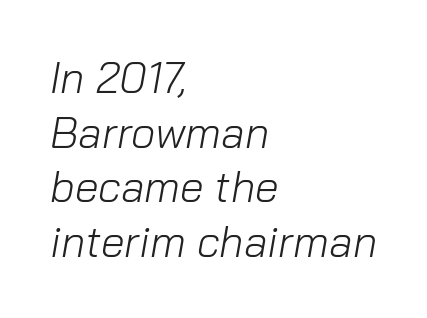
The passage shown has conventional tracking throughout. Ink coverage per letter is moderate at most. The face used here is proportionally spaced, like ordinary book or web type. Baseline-to-baseline distance is the conventional proportion of letter height.
